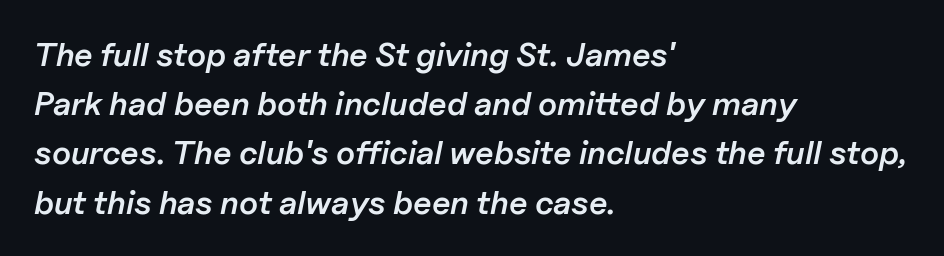
{"italic": "yes", "lean": "right", "slant_degrees": 11, "bold": "semi", "weight": "semibold", "width": "normal", "stroke_contrast": "low", "x_height": "medium", "monospaced": "no", "underline": "no", "align": "left", "line_spacing": "normal", "line_spacing_ratio": 1.49, "letter_spacing": "normal", "letter_spacing_em": 0.0, "glyph_px": 33}
